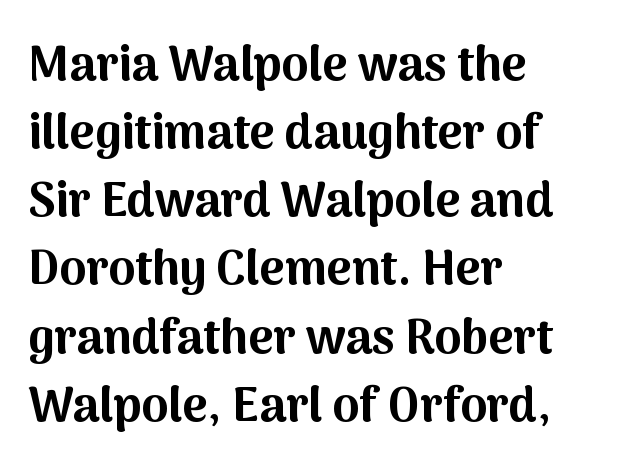
{"serif": "no", "italic": "no", "bold": "yes", "weight": "bold", "width": "normal", "stroke_contrast": "medium", "x_height": "medium", "monospaced": "no", "underline": "no", "align": "left", "line_spacing": "normal", "line_spacing_ratio": 1.42, "letter_spacing": "normal", "letter_spacing_em": 0.0, "glyph_px": 48}
